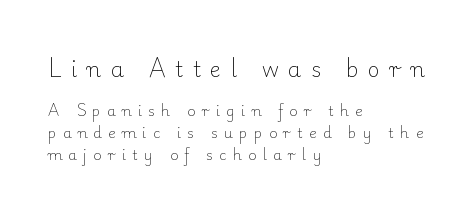
Q: Is the text bold? A: No.
Q: Is the text italic (slanted)? A: No, it is upright.
Q: Is the text underlined? A: No.
Q: How is the paragraph aligned? A: Left-aligned.
Q: Is the spacing between letters normal or unusually wide? A: Unusually wide.
Q: Is the spacing between lines tight, normal or loose? A: Normal.
Q: Which block of text is set in a larger size, the first (top) or the second (bottom)? A: The first (top) one.
